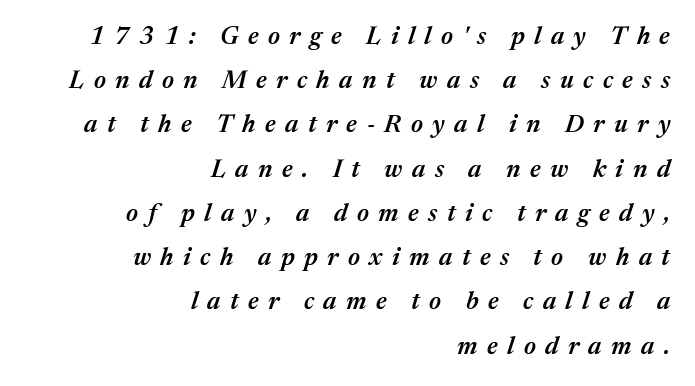
In CSS terms this would be text-align: right. The typesetting leans somewhat heavy: a semibold. The line texture is sparse and dotted thanks to wide tracking. The glyphs look as if they've been sheared to an angle.
